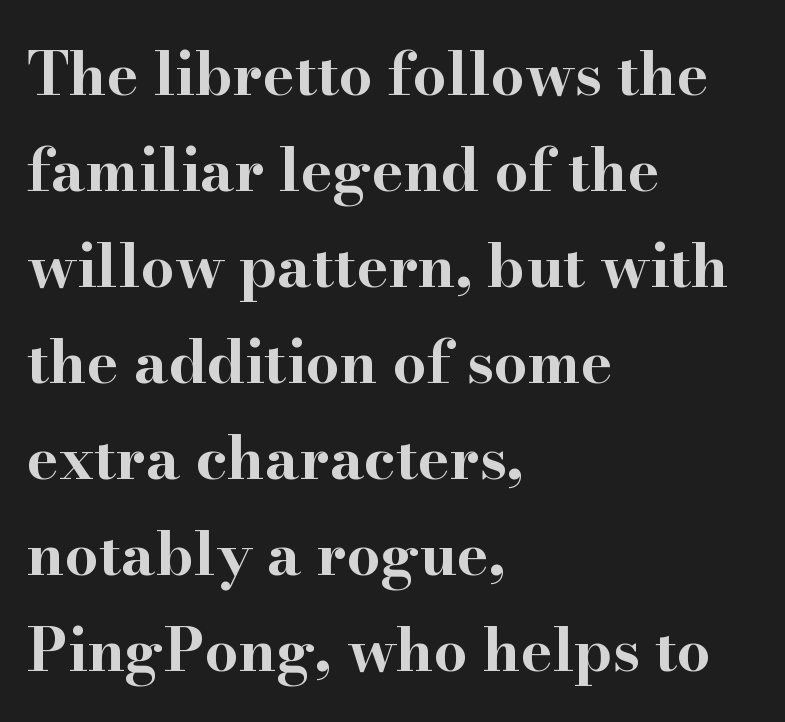
Q: Is the text bold? A: Yes.
Q: Is the text italic (slanted)? A: No, it is upright.
Q: Is the typeface a serif or a sans-serif typeface? A: Serif.
Q: Is the text underlined? A: No.
Q: How is the paragraph aligned? A: Left-aligned.
Q: Is the spacing between letters normal or unusually wide? A: Normal.
Q: Is the spacing between lines tight, normal or loose? A: Normal.
Q: Width (condensed, normal, or wide)? A: Wide.
Q: Stroke contrast? A: High.
Q: x-height? A: Small.
Q: Monospaced? A: No.
